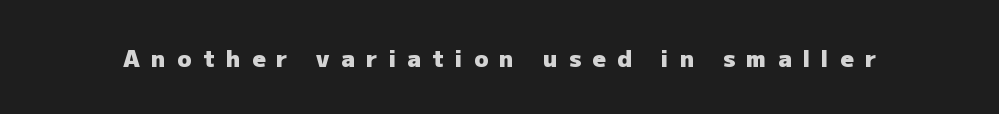
{"italic": "no", "bold": "yes", "underline": "no", "letter_spacing": "wide", "letter_spacing_em": 0.5, "glyph_px": 23}
